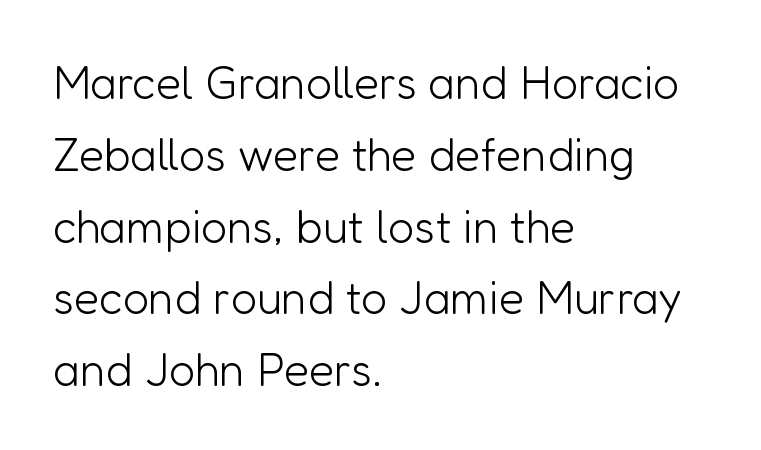
{"serif": "no", "italic": "no", "bold": "no", "weight": "light", "width": "normal", "stroke_contrast": "low", "x_height": "medium", "monospaced": "no", "underline": "no", "align": "left", "line_spacing": "normal", "line_spacing_ratio": 1.56, "letter_spacing": "normal", "letter_spacing_em": 0.0, "glyph_px": 46}
